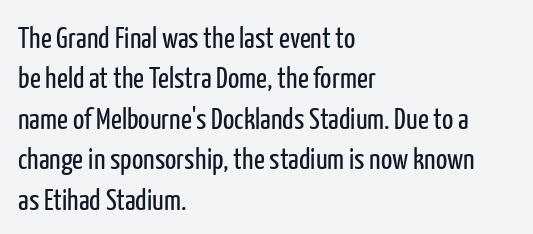
Regarding serifs, this sample does without them. Ink coverage per letter is moderate at most. Underline: absent. The rows are spaced the way most documents space them.
